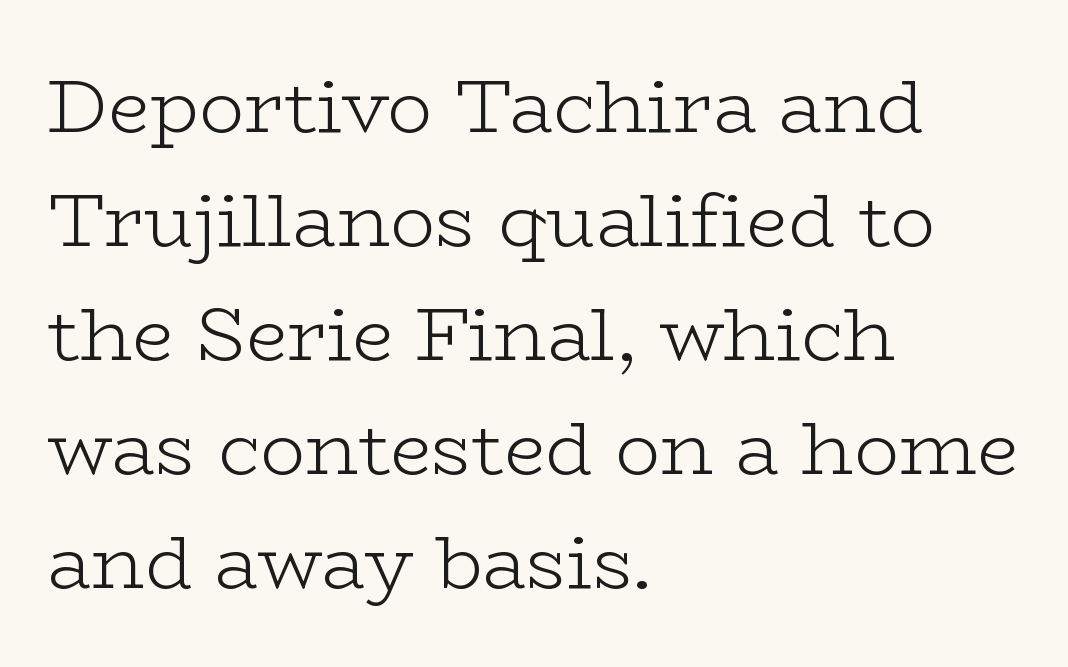
{"serif": "yes", "italic": "no", "bold": "no", "weight": "light", "width": "wide", "stroke_contrast": "low", "x_height": "medium", "monospaced": "no", "underline": "no", "align": "left", "line_spacing": "normal", "line_spacing_ratio": 1.52, "letter_spacing": "normal", "letter_spacing_em": 0.0, "glyph_px": 75}
